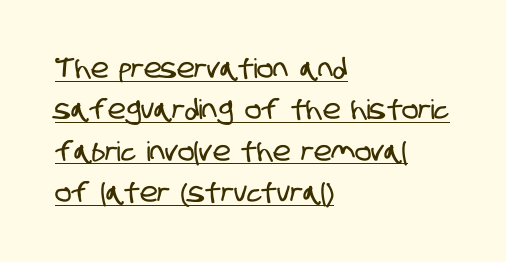
The image shows 27 px text type; set left-aligned, normal line spacing (1.53x), normal letter spacing, underlined.
